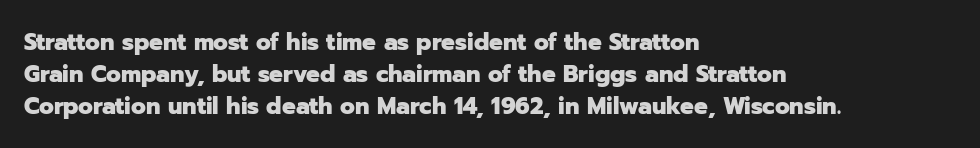
The image shows 23 px bold type, upright; set left-aligned, normal line spacing (1.39x), normal letter spacing, not underlined.
